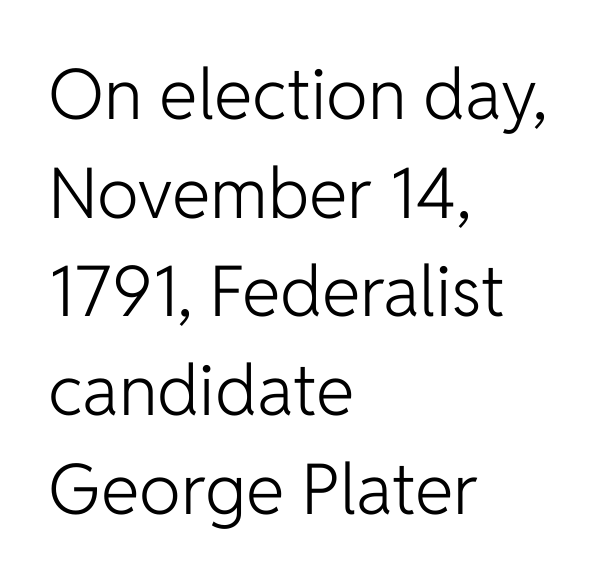
Each new line begins a customary step beneath the previous one. Ink coverage per letter is moderate at most. Do the letters lean? They stand straight. These lines are rendered in a variable-pitch font. The passage is arranged the way most books set body copy — flush left. No extra tracking has been applied to these lines.
